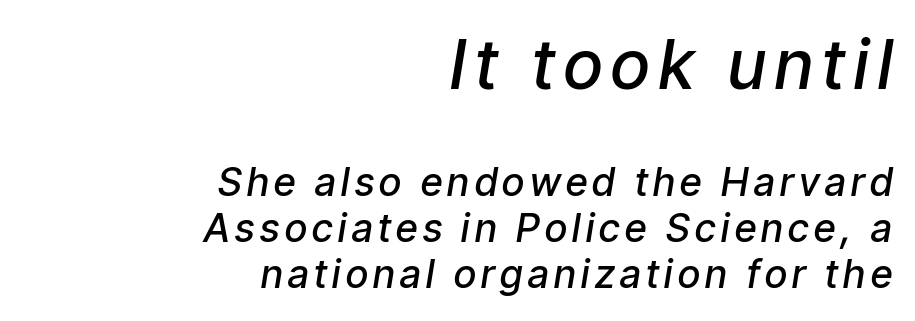
The image shows 68 px semibold, condensed type, italic (leaning right); set right-aligned, line spacing 1.18x, not underlined; the first (top) block is 1.74x larger; low stroke contrast and a medium x-height.
